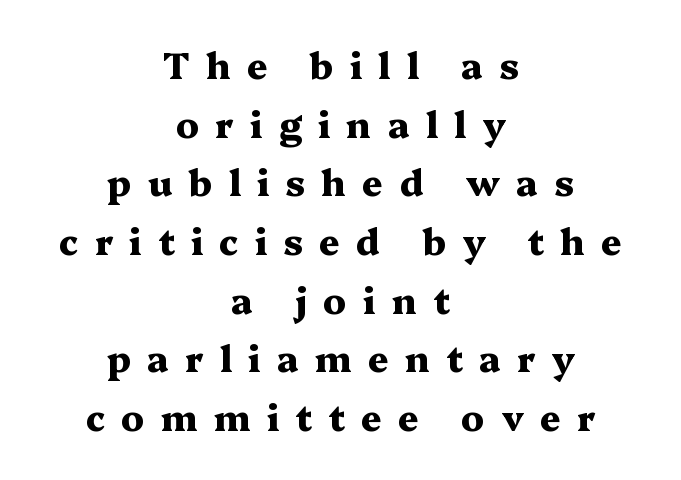
A typesetter would call this heavily tracked-out type. Letterform terminals end in serifs throughout the passage. The font's upright variant was chosen for this text. Here the designer chose a conventional face with non-uniform glyph widths.
